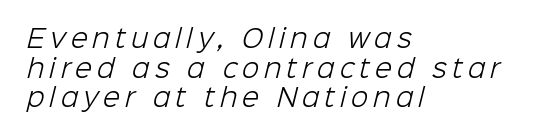
Q: Is the text bold? A: No.
Q: Is the text underlined? A: No.
Q: How is the paragraph aligned? A: Left-aligned.
Q: Is the spacing between letters normal or unusually wide? A: Unusually wide.
